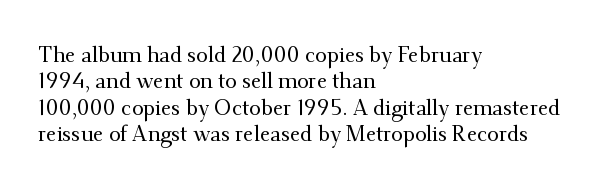
{"italic": "no", "underline": "no", "align": "left", "line_spacing": "normal", "line_spacing_ratio": 1.26, "letter_spacing": "normal", "letter_spacing_em": 0.0, "glyph_px": 21}
